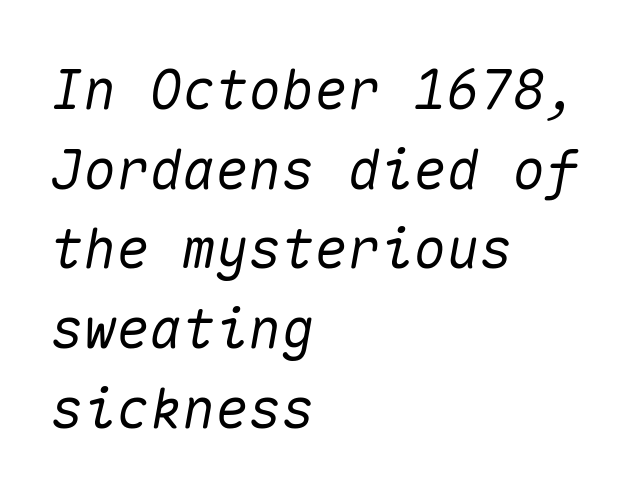
The image shows 55 px text type, italic (leaning right), monospaced; set left-aligned, normal line spacing (1.45x), normal letter spacing, not underlined; medium stroke contrast and a medium x-height.
